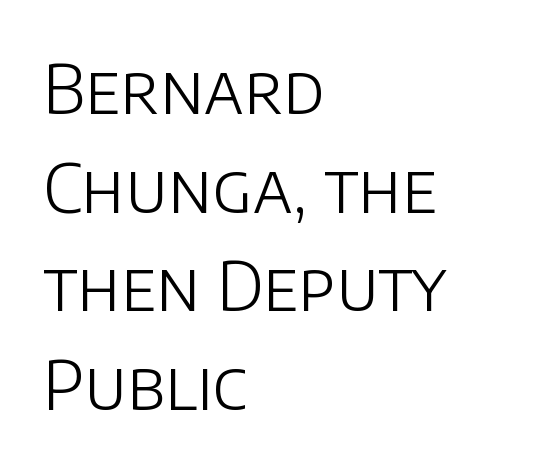
{"serif": "no", "italic": "no", "bold": "no", "weight": "light", "width": "normal", "stroke_contrast": "low", "x_height": "large", "monospaced": "no", "underline": "no", "align": "left", "line_spacing": "normal", "line_spacing_ratio": 1.45, "letter_spacing": "normal", "letter_spacing_em": 0.0, "glyph_px": 68}
